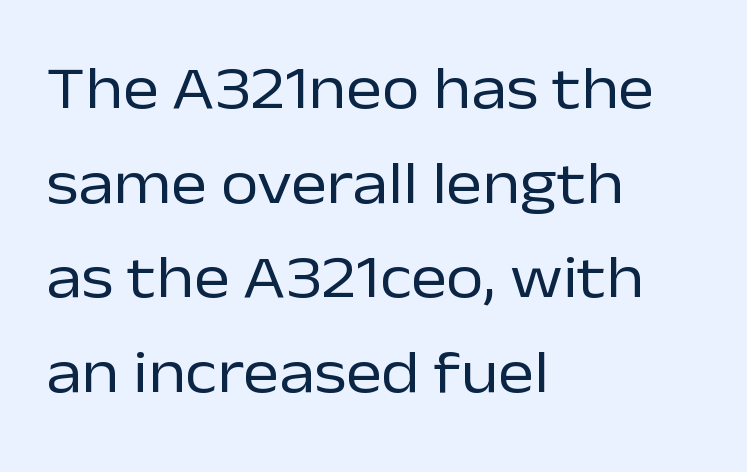
{"serif": "no", "italic": "no", "bold": "no", "weight": "regular", "width": "normal", "stroke_contrast": "low", "x_height": "medium", "monospaced": "no", "underline": "no", "align": "left", "line_spacing": "normal", "line_spacing_ratio": 1.55, "letter_spacing": "normal", "letter_spacing_em": 0.0, "glyph_px": 61}
